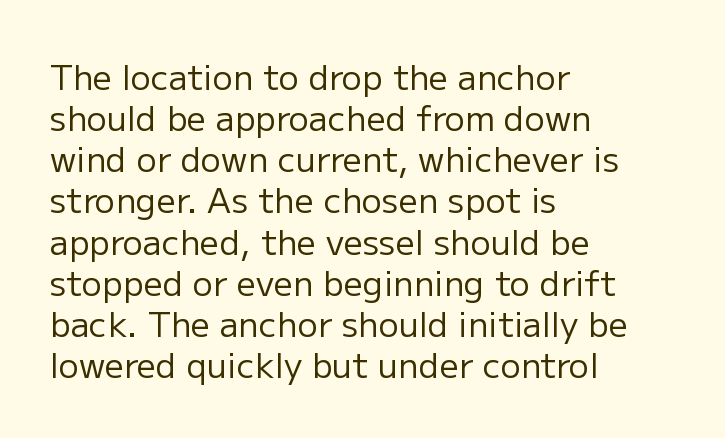
Q: Is the text bold? A: No.
Q: Is the text italic (slanted)? A: No, it is upright.
Q: Is the typeface a serif or a sans-serif typeface? A: Sans-serif.
Q: Is the text underlined? A: No.
Q: How is the paragraph aligned? A: Left-aligned.
Q: Is the spacing between letters normal or unusually wide? A: Normal.
Q: Width (condensed, normal, or wide)? A: Normal.
Q: Stroke contrast? A: Low.
Q: x-height? A: Medium.
Q: Monospaced? A: No.
